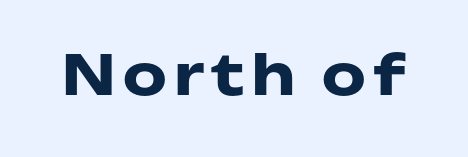
Q: Is the text bold? A: Yes.
Q: Is the text italic (slanted)? A: No, it is upright.
Q: Is the typeface a serif or a sans-serif typeface? A: Sans-serif.
Q: Is the text underlined? A: No.
Q: Width (condensed, normal, or wide)? A: Wide.
Q: Stroke contrast? A: Low.
Q: x-height? A: Medium.
Q: Monospaced? A: No.
